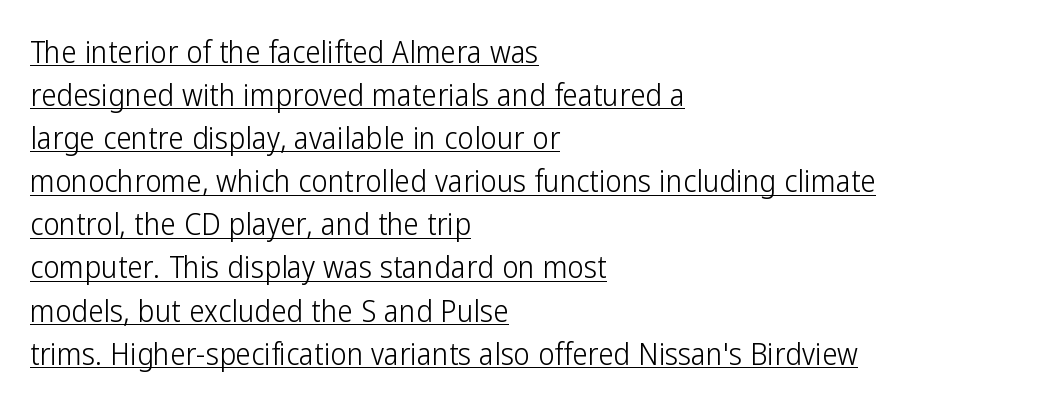
{"serif": "no", "italic": "no", "bold": "no", "weight": "light", "width": "condensed", "stroke_contrast": "low", "x_height": "medium", "monospaced": "no", "underline": "yes", "align": "left", "line_spacing": "normal", "line_spacing_ratio": 1.39, "letter_spacing": "normal", "letter_spacing_em": 0.0, "glyph_px": 31}
